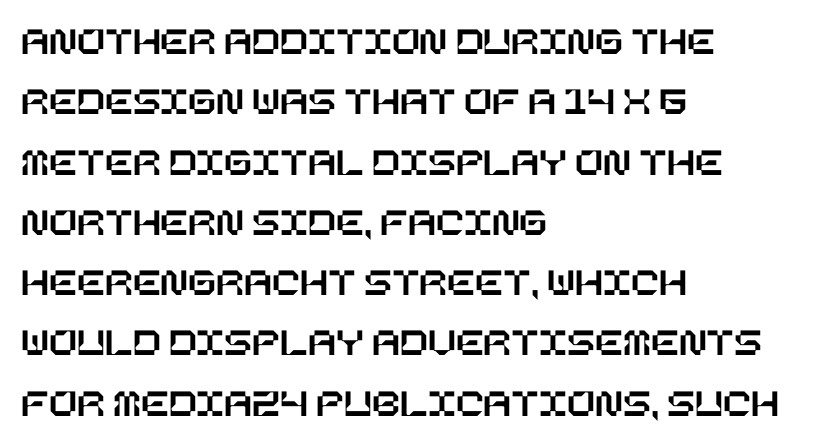
Leftover space on each line is placed entirely after the last word. Letters rest on an invisible, unmarked baseline. Each word holds together tightly as a unit, with standard inter-letter gaps. If you drew a line through each stem, it would be perfectly vertical. The passage shown stacks its lines at a standard gap.
